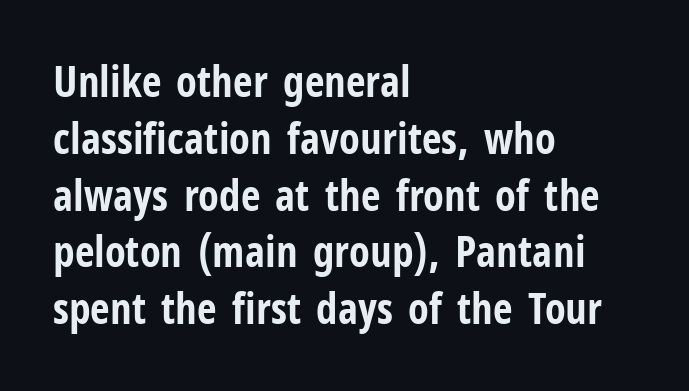
{"serif": "no", "italic": "no", "bold": "yes", "weight": "bold", "width": "condensed", "stroke_contrast": "low", "x_height": "medium", "monospaced": "no", "underline": "no", "align": "left", "line_spacing": "normal", "line_spacing_ratio": 1.32, "letter_spacing": "normal", "letter_spacing_em": 0.0, "glyph_px": 43}
